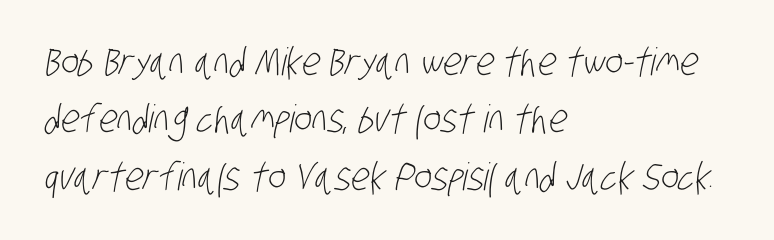
{"serif": "no", "bold": "no", "weight": "light", "width": "condensed", "stroke_contrast": "low", "x_height": "large", "monospaced": "no", "underline": "no", "align": "left", "line_spacing": "normal", "line_spacing_ratio": 1.51, "letter_spacing": "normal", "letter_spacing_em": 0.0, "glyph_px": 38}
